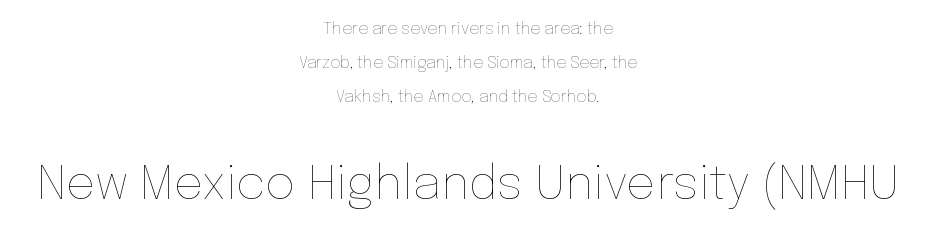
No letter is thick-stroked: the sample isn't bold. The gaps between neighbouring characters are ordinary and unremarkable. Descenders are the only things crossing below the line. These lines were composed using upright roman letters. Typeset on center — no edge is straight. Successive baselines arrive slowly, with a big drop between each.
